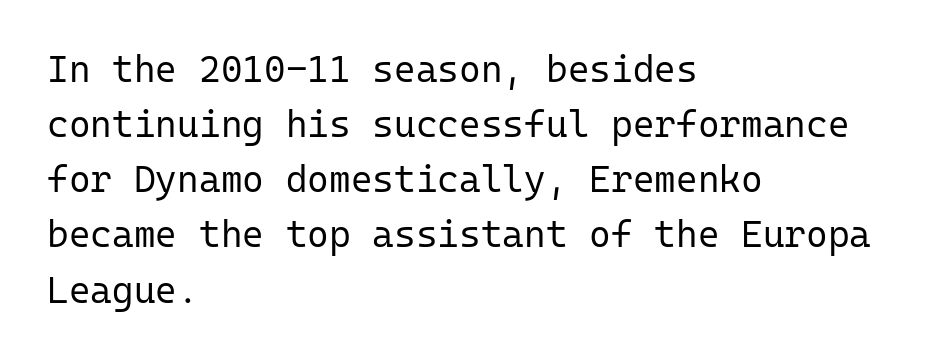
The image shows 37 px regular-weight sans-serif type, upright, monospaced; set left-aligned, normal line spacing (1.49x), normal letter spacing, not underlined; low stroke contrast and a medium x-height.
